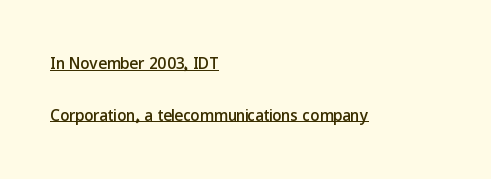
Honestly, the letter spacing is just normal — you wouldn't notice it. Teacher's note: observe the even left margin — that is flush-left alignment. Is there much room between lines? Yes — plenty of vertical air separates them. The axis of the letterforms is exactly vertical.
